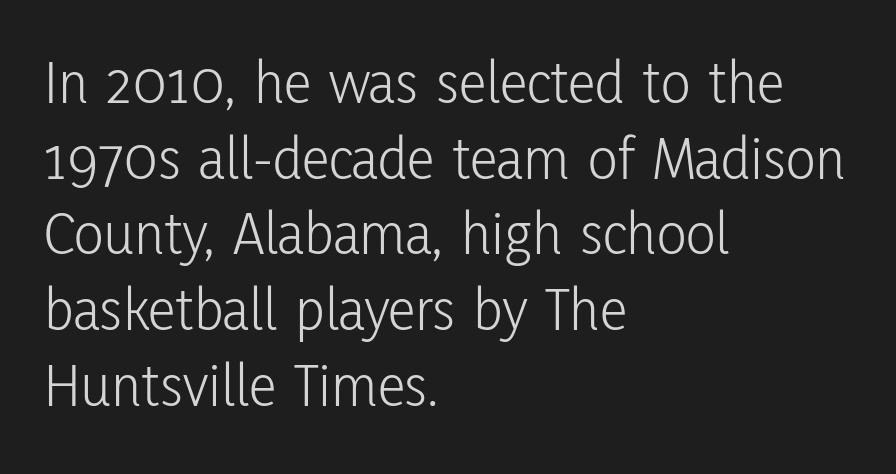
{"serif": "no", "italic": "no", "bold": "no", "weight": "light", "width": "condensed", "stroke_contrast": "low", "x_height": "medium", "monospaced": "no", "underline": "no", "align": "left", "line_spacing_ratio": 1.22, "letter_spacing": "normal", "letter_spacing_em": 0.0, "glyph_px": 62}
